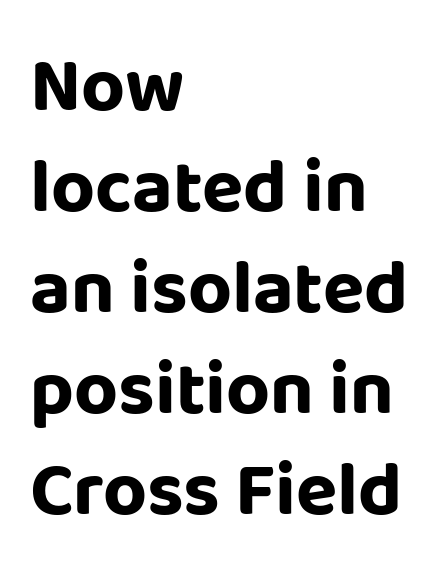
Q: Is the text bold? A: Yes.
Q: Is the text italic (slanted)? A: No, it is upright.
Q: Is the typeface a serif or a sans-serif typeface? A: Sans-serif.
Q: Is the text underlined? A: No.
Q: How is the paragraph aligned? A: Left-aligned.
Q: Is the spacing between letters normal or unusually wide? A: Normal.
Q: Is the spacing between lines tight, normal or loose? A: Normal.
Q: Width (condensed, normal, or wide)? A: Normal.
Q: Stroke contrast? A: Low.
Q: x-height? A: Large.
Q: Monospaced? A: No.
